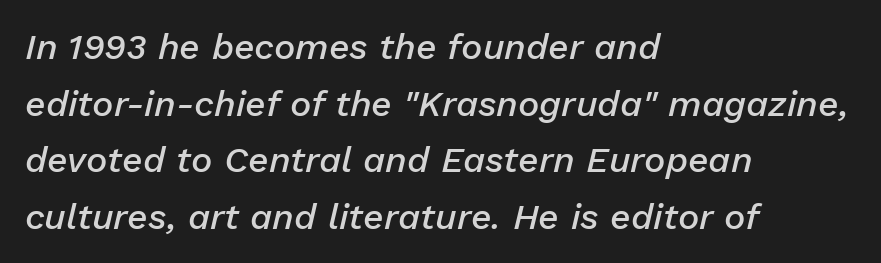
{"italic": "yes", "lean": "right", "slant_degrees": 13, "bold": "semi", "weight": "semibold", "width": "normal", "stroke_contrast": "low", "x_height": "medium", "monospaced": "no", "underline": "no", "align": "left", "line_spacing": "normal", "line_spacing_ratio": 1.57, "letter_spacing": "normal", "letter_spacing_em": 0.0, "glyph_px": 36}
